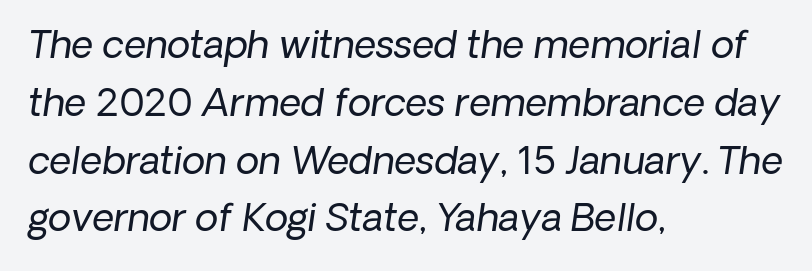
Ink coverage per letter is moderate at most. Varying glyph widths throughout — classic text-font behaviour. Glyph-to-glyph distance matches everyday printed text. A typesetter would call this leading conventional body-copy spacing.
